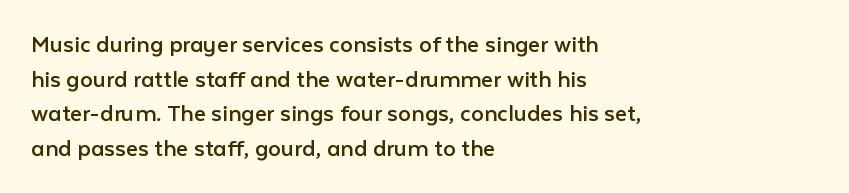
Q: Is the text bold? A: No.
Q: Is the text italic (slanted)? A: No, it is upright.
Q: Is the text underlined? A: No.
Q: How is the paragraph aligned? A: Left-aligned.
Q: Is the spacing between letters normal or unusually wide? A: Normal.
Q: Is the spacing between lines tight, normal or loose? A: Normal.
